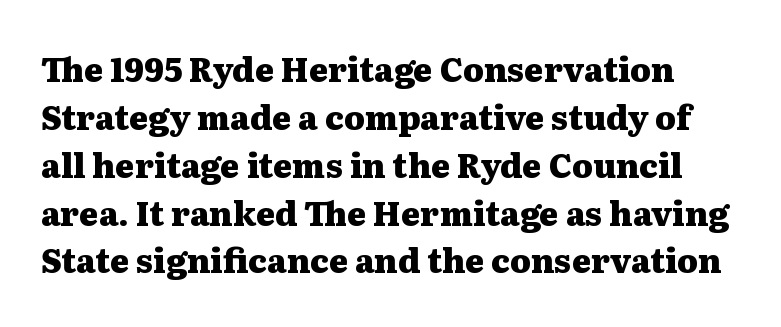
{"serif": "yes", "italic": "no", "bold": "yes", "weight": "heavy", "width": "wide", "stroke_contrast": "medium", "x_height": "medium", "monospaced": "no", "underline": "no", "line_spacing": "normal", "line_spacing_ratio": 1.45, "letter_spacing": "normal", "letter_spacing_em": 0.0, "glyph_px": 33}
